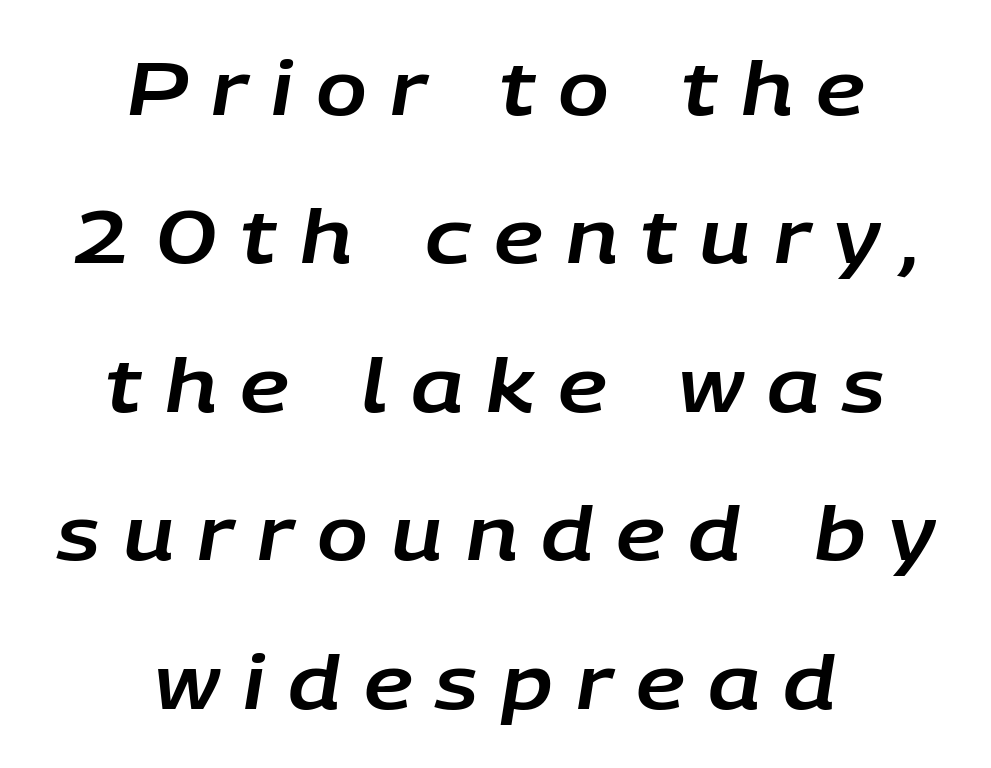
Q: Is the text italic (slanted)? A: Yes, it leans right by about 9 degrees.
Q: Is the text underlined? A: No.
Q: How is the paragraph aligned? A: Centered.
Q: Is the spacing between letters normal or unusually wide? A: Unusually wide.
Q: Is the spacing between lines tight, normal or loose? A: Loose.
Q: Width (condensed, normal, or wide)? A: Normal.
Q: Stroke contrast? A: Low.
Q: x-height? A: Large.
Q: Monospaced? A: No.
